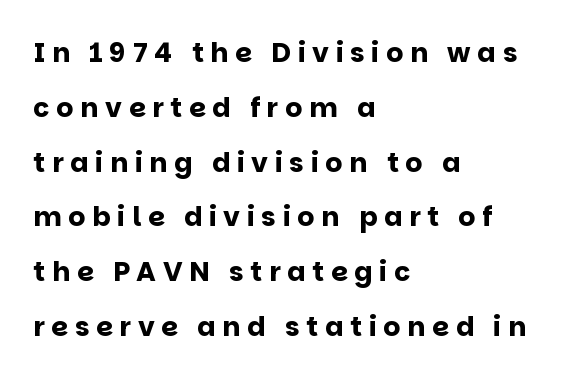
Posture: vertical. Check the space under the baseline: it is left empty. The letters are spread apart with noticeably loose tracking. Typeset ragged right — the left edge is the straight one.
